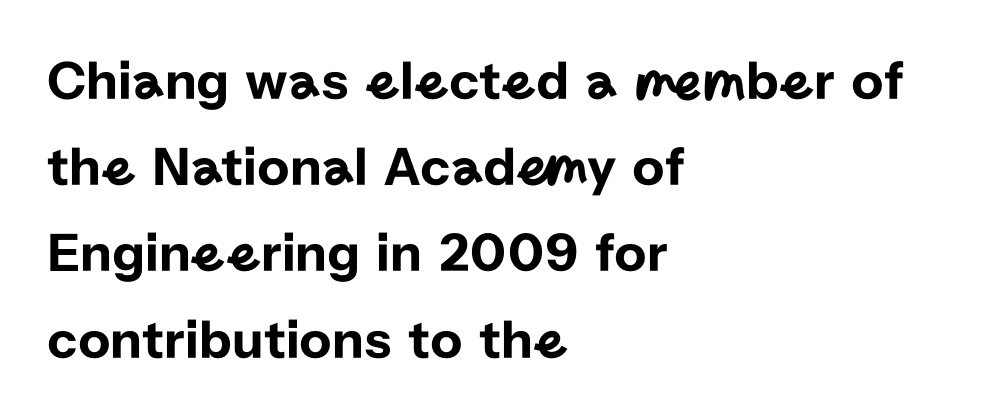
Casual observation: everything's shoved over to the left. The type is set solid horizontally, with unmodified tracking. Looks like regular typesetting: each glyph gets only the width it needs. Compared with typical paragraphs, the rows here are spaced about the same.
